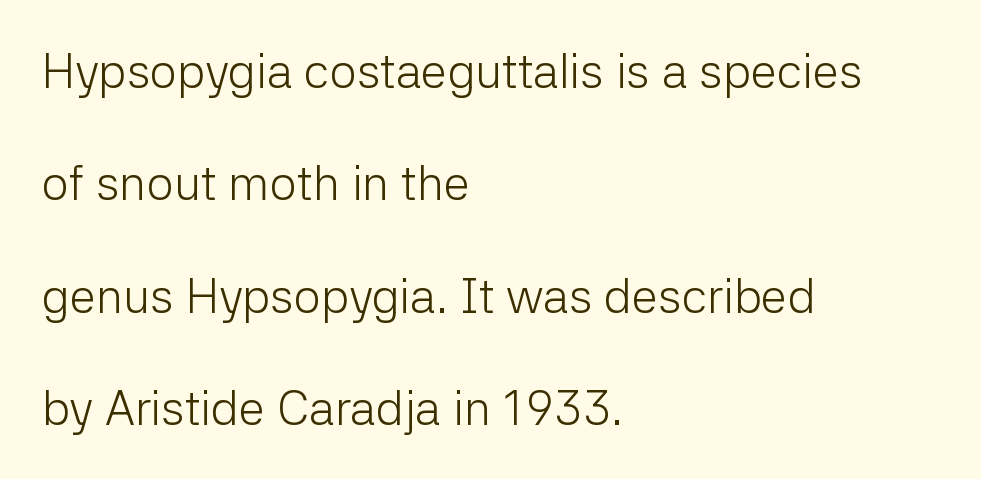
Grotesque or geometric, the face here clearly has no serifs. Italic: no, the glyphs are upright roman. One glance says open: line gaps are wider than usual. The passage shown has conventional tracking throughout.
